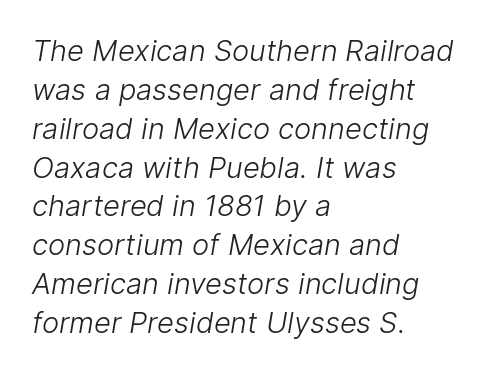
Students, note that the glyphs here touch the page at normal intervals. These glyphs show unthickened strokes, regular width or finer. Do the characters align in a grid? No, the font is proportional. The vertical gap from one line to the next is medium. The glyphs are unaccompanied by any horizontal stroke below them.
